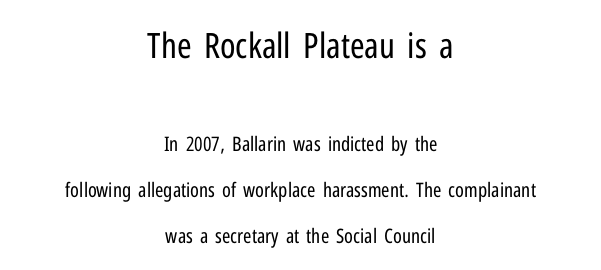
The image shows 35 px regular-weight, condensed sans-serif type, upright; set centered, loose line spacing (2.31x), normal letter spacing, not underlined; the first (top) block is 1.75x larger; low stroke contrast and a medium x-height.
